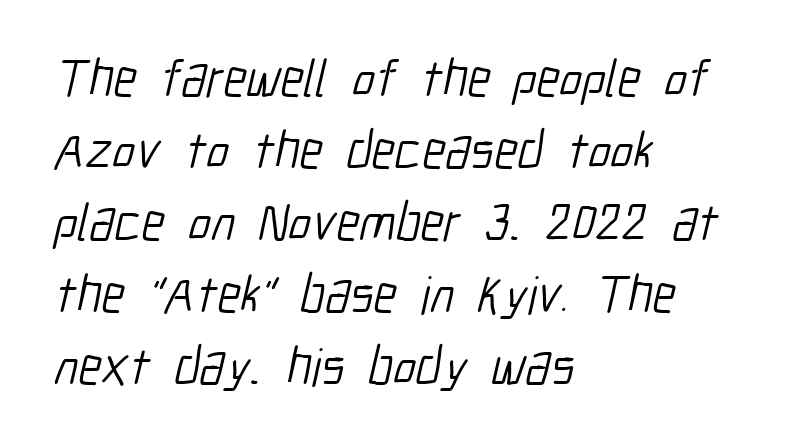
Q: Is the text bold? A: No.
Q: Is the typeface a serif or a sans-serif typeface? A: Sans-serif.
Q: Is the text underlined? A: No.
Q: How is the paragraph aligned? A: Left-aligned.
Q: Is the spacing between letters normal or unusually wide? A: Normal.
Q: Is the spacing between lines tight, normal or loose? A: Normal.
Q: Width (condensed, normal, or wide)? A: Condensed.
Q: Stroke contrast? A: Low.
Q: x-height? A: Medium.
Q: Monospaced? A: No.
